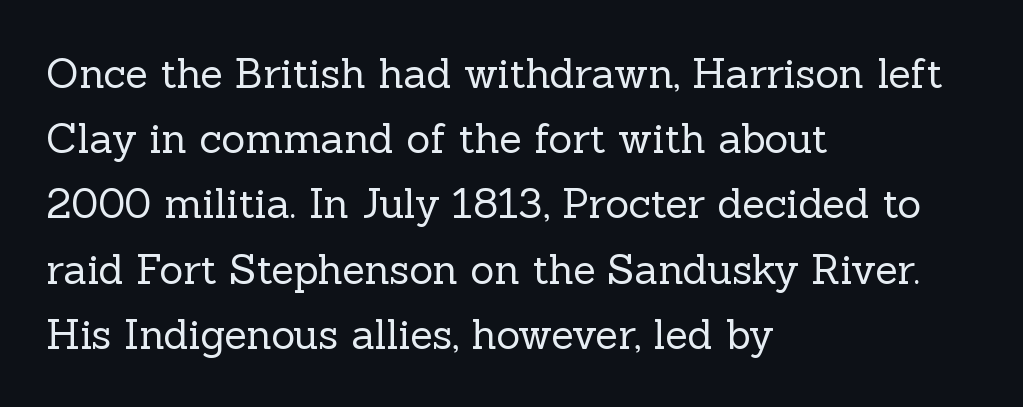
{"serif": "yes", "italic": "no", "bold": "no", "weight": "regular", "width": "normal", "x_height": "medium", "monospaced": "no", "underline": "no", "align": "left", "line_spacing": "normal", "line_spacing_ratio": 1.59, "letter_spacing": "normal", "letter_spacing_em": 0.0, "glyph_px": 41}
